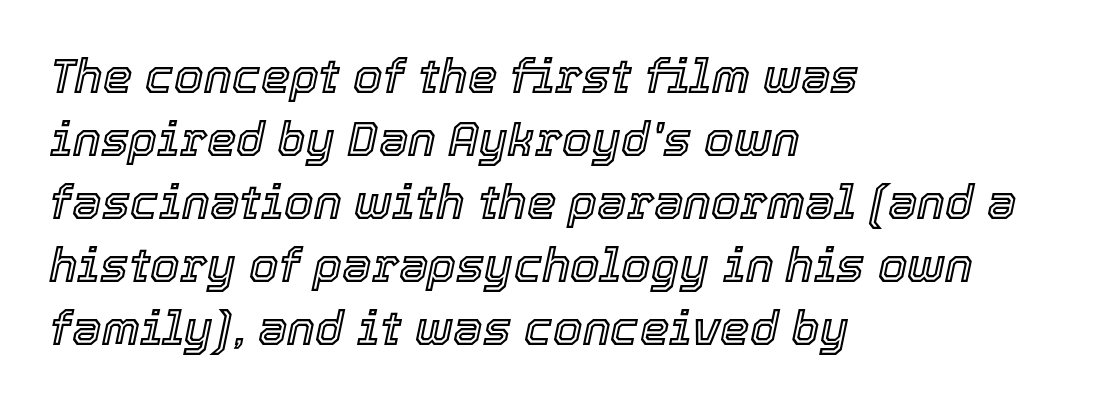
Q: Is the text italic (slanted)? A: Yes, it leans right by about 12 degrees.
Q: Is the text underlined? A: No.
Q: How is the paragraph aligned? A: Left-aligned.
Q: Is the spacing between letters normal or unusually wide? A: Normal.
Q: Is the spacing between lines tight, normal or loose? A: Normal.
Q: Width (condensed, normal, or wide)? A: Normal.
Q: x-height? A: Medium.
Q: Monospaced? A: No.
